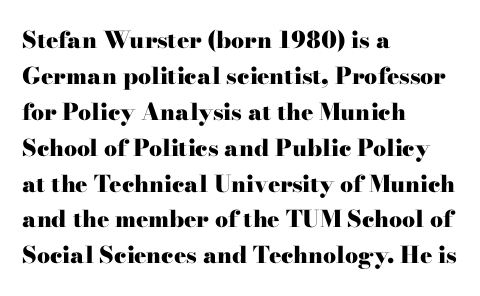
{"italic": "no", "bold": "yes", "underline": "no", "align": "left", "line_spacing": "normal", "line_spacing_ratio": 1.56, "letter_spacing": "normal", "letter_spacing_em": 0.0, "glyph_px": 23}
